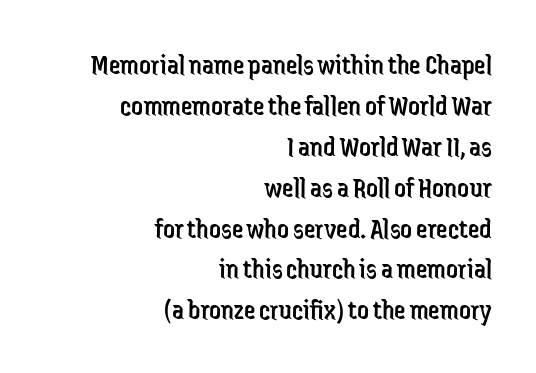
{"serif": "no", "italic": "no", "bold": "no", "weight": "regular", "width": "condensed", "stroke_contrast": "low", "x_height": "medium", "monospaced": "no", "underline": "no", "align": "right", "line_spacing": "normal", "line_spacing_ratio": 1.41, "letter_spacing": "normal", "letter_spacing_em": 0.0, "glyph_px": 29}
